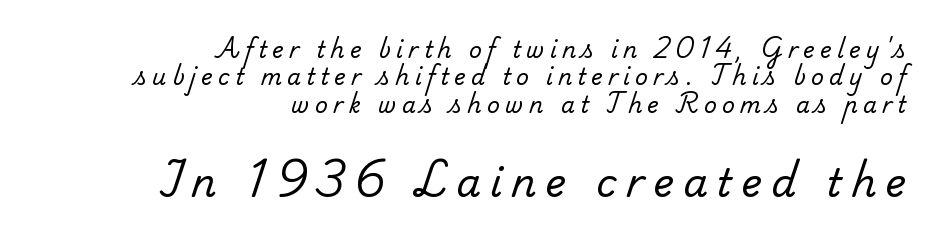
All the whitespace from short lines collects on the left. Stroke mass is kept to a normal reading level or below. Observe the serifs anchoring each vertical stroke in this sample. Rows of type keep a routine distance in the vertical direction. The area under the type is left untouched. What stands out about the letter spacing? Its width — letters are far apart.
